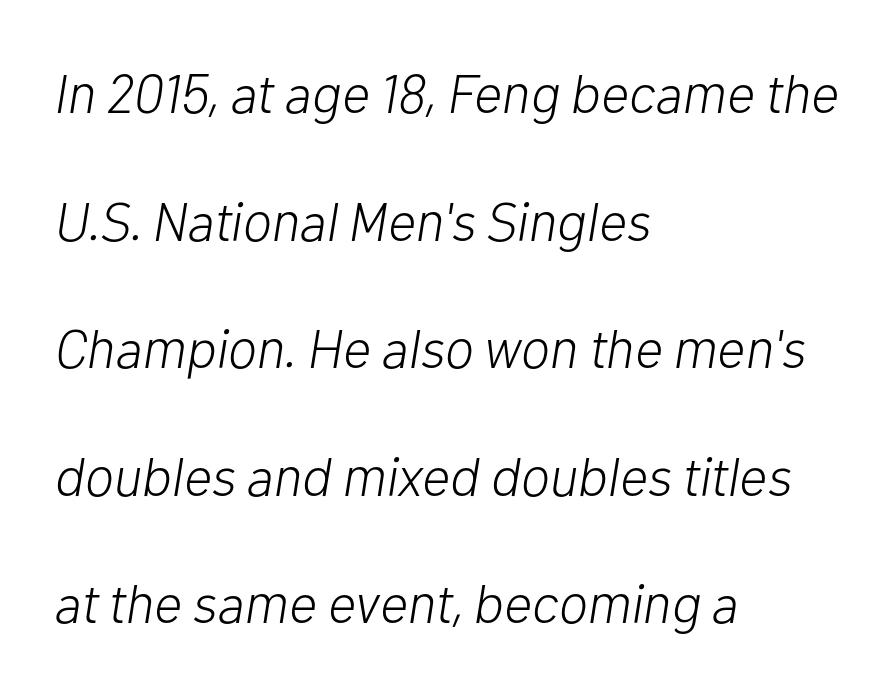
Q: Is the text bold? A: No.
Q: Is the text italic (slanted)? A: Yes, it leans right by about 10 degrees.
Q: Is the text underlined? A: No.
Q: How is the paragraph aligned? A: Left-aligned.
Q: Is the spacing between letters normal or unusually wide? A: Normal.
Q: Is the spacing between lines tight, normal or loose? A: Loose.
Q: Width (condensed, normal, or wide)? A: Normal.
Q: Stroke contrast? A: Low.
Q: x-height? A: Medium.
Q: Monospaced? A: No.
